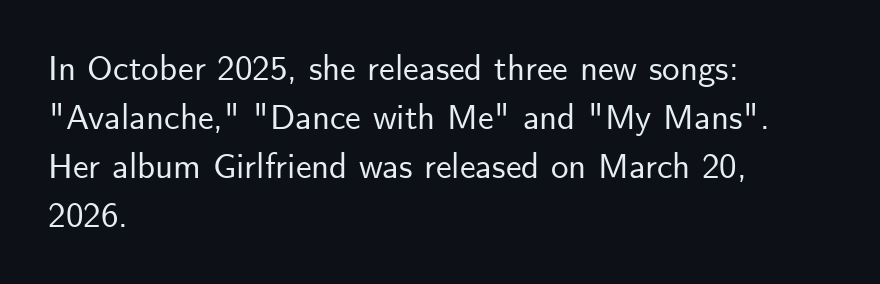
Q: Is the text italic (slanted)? A: No, it is upright.
Q: Is the typeface a serif or a sans-serif typeface? A: Sans-serif.
Q: Is the text underlined? A: No.
Q: How is the paragraph aligned? A: Left-aligned.
Q: Is the spacing between letters normal or unusually wide? A: Normal.
Q: Is the spacing between lines tight, normal or loose? A: Normal.
Q: Width (condensed, normal, or wide)? A: Normal.
Q: Stroke contrast? A: Low.
Q: x-height? A: Small.
Q: Monospaced? A: No.
